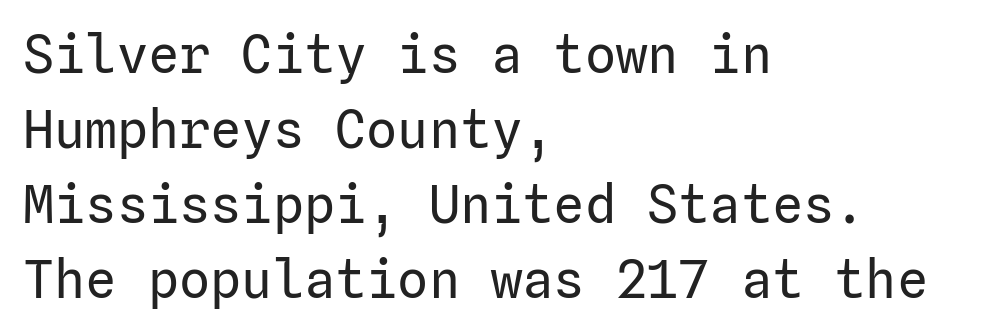
Ordinary non-slanted type is in use. This reads as an unemphasized weight, regular at the heaviest. Honestly, the letter spacing is just normal — you wouldn't notice it. To sum up the face: it is a sans, with no serifs. Regular leading.
